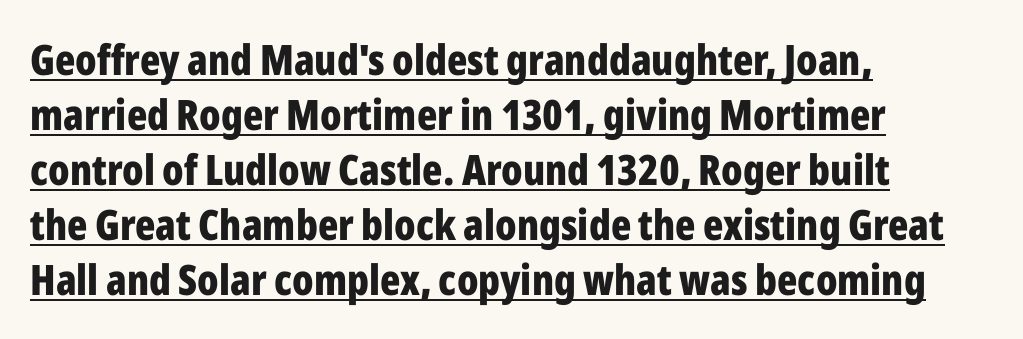
{"serif": "no", "italic": "no", "bold": "yes", "weight": "bold", "width": "condensed", "stroke_contrast": "low", "x_height": "medium", "monospaced": "no", "underline": "yes", "align": "left", "line_spacing": "normal", "line_spacing_ratio": 1.31, "letter_spacing": "normal", "letter_spacing_em": 0.0, "glyph_px": 42}
